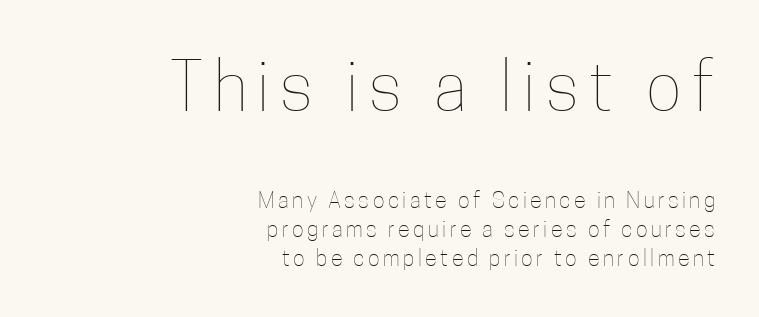
Q: Is the text bold? A: No.
Q: Is the text italic (slanted)? A: No, it is upright.
Q: Is the text underlined? A: No.
Q: How is the paragraph aligned? A: Right-aligned.
Q: Is the spacing between lines tight, normal or loose? A: Normal.
Q: Which block of text is set in a larger size, the first (top) or the second (bottom)? A: The first (top) one.
Q: Width (condensed, normal, or wide)? A: Condensed.
Q: Stroke contrast? A: Low.
Q: x-height? A: Medium.
Q: Monospaced? A: No.
